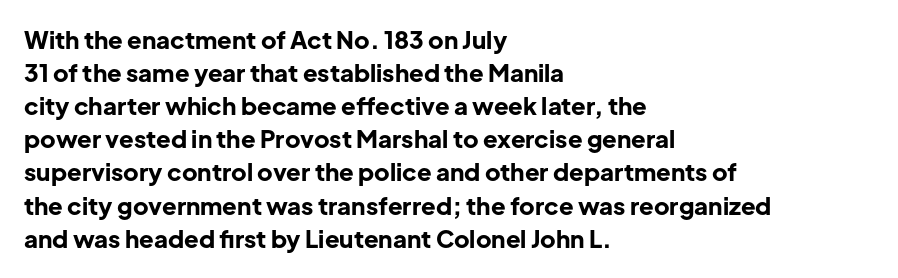
{"italic": "no", "bold": "yes", "underline": "no", "align": "left", "line_spacing": "normal", "line_spacing_ratio": 1.38, "letter_spacing": "normal", "letter_spacing_em": 0.0, "glyph_px": 24}
